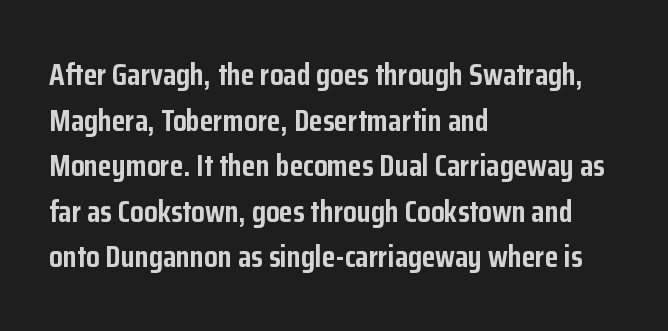
Q: Is the text bold? A: Yes.
Q: Is the text italic (slanted)? A: No, it is upright.
Q: Is the typeface a serif or a sans-serif typeface? A: Sans-serif.
Q: Is the text underlined? A: No.
Q: How is the paragraph aligned? A: Left-aligned.
Q: Is the spacing between letters normal or unusually wide? A: Normal.
Q: Is the spacing between lines tight, normal or loose? A: Normal.
Q: Width (condensed, normal, or wide)? A: Condensed.
Q: Stroke contrast? A: Low.
Q: x-height? A: Medium.
Q: Monospaced? A: No.
